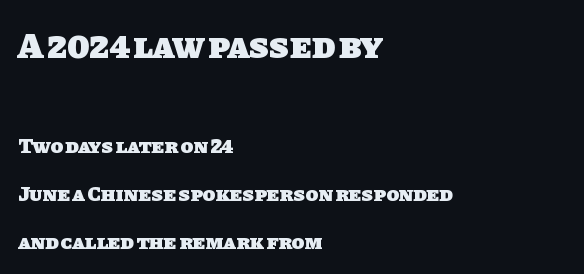
The image shows 36 px heavy sans-serif type; set left-aligned, loose line spacing (2.28x), normal letter spacing, not underlined; the first (top) block is 1.71x larger; low stroke contrast and a large x-height.
